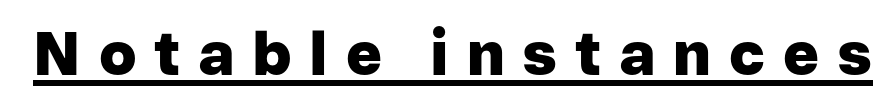
{"serif": "no", "italic": "no", "bold": "yes", "weight": "heavy", "width": "normal", "stroke_contrast": "low", "x_height": "medium", "monospaced": "no", "underline": "yes", "letter_spacing": "wide", "letter_spacing_em": 0.29, "glyph_px": 61}
